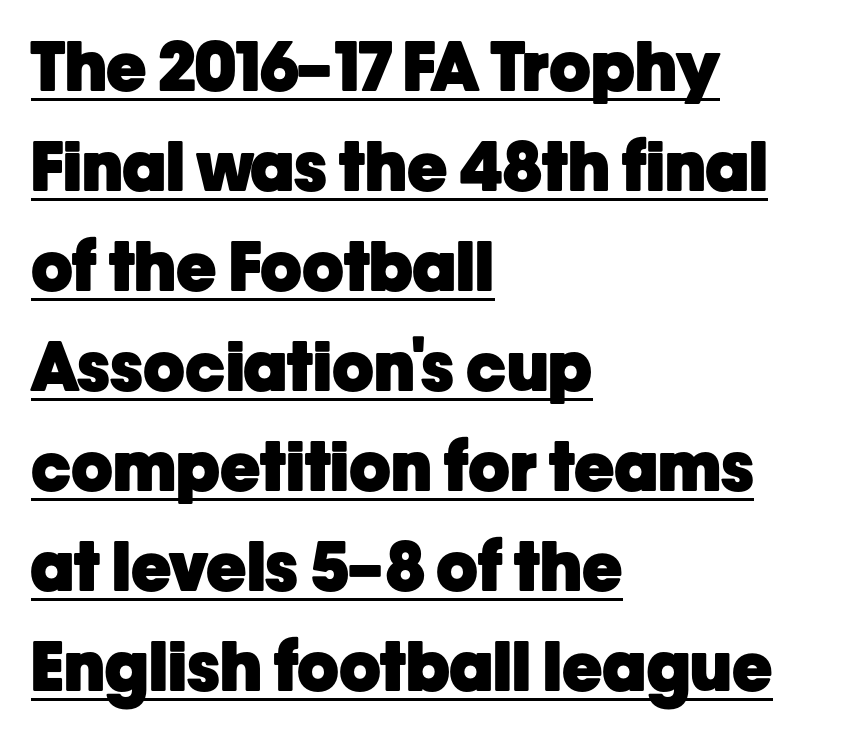
Q: Is the text bold? A: Yes.
Q: Is the text italic (slanted)? A: No, it is upright.
Q: Is the typeface a serif or a sans-serif typeface? A: Sans-serif.
Q: Is the text underlined? A: Yes.
Q: How is the paragraph aligned? A: Left-aligned.
Q: Is the spacing between letters normal or unusually wide? A: Normal.
Q: Is the spacing between lines tight, normal or loose? A: Normal.
Q: Width (condensed, normal, or wide)? A: Normal.
Q: Stroke contrast? A: Low.
Q: x-height? A: Medium.
Q: Monospaced? A: No.
